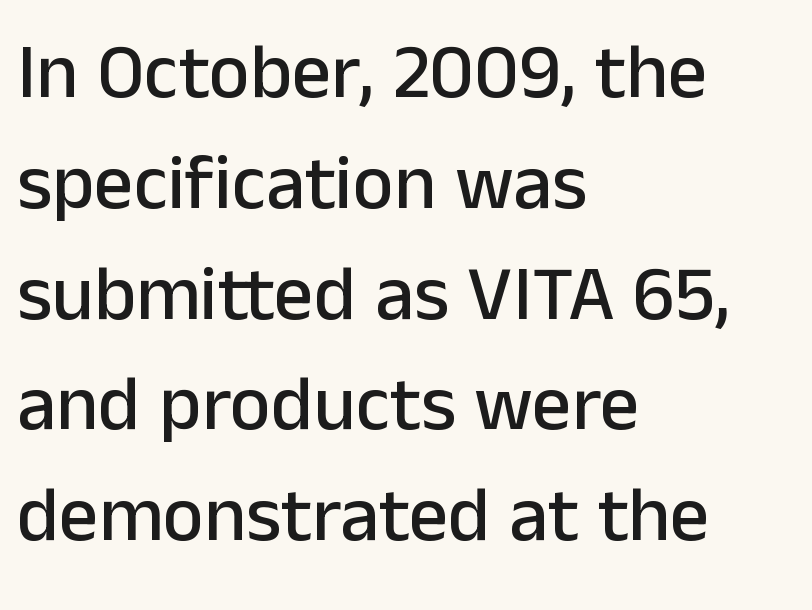
Q: Is the text italic (slanted)? A: No, it is upright.
Q: Is the typeface a serif or a sans-serif typeface? A: Sans-serif.
Q: Is the text underlined? A: No.
Q: How is the paragraph aligned? A: Left-aligned.
Q: Is the spacing between letters normal or unusually wide? A: Normal.
Q: Is the spacing between lines tight, normal or loose? A: Normal.
Q: Width (condensed, normal, or wide)? A: Normal.
Q: Stroke contrast? A: Low.
Q: x-height? A: Medium.
Q: Monospaced? A: No.
